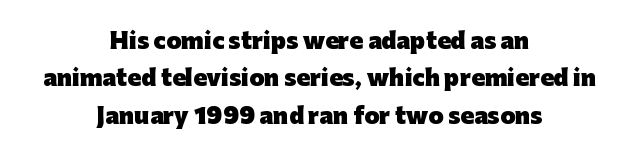
The image shows 22 px bold type, upright; set centered, normal line spacing (1.7x), normal letter spacing, not underlined.
